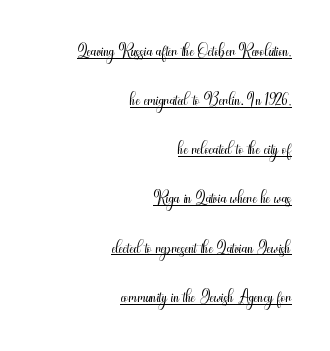
This rendering leaves character spacing at its baseline value. The rag falls on the left side of this text block. The lettering is marked with a stroke running underneath it. The typesetting does not lean heavy: it is not bold.
